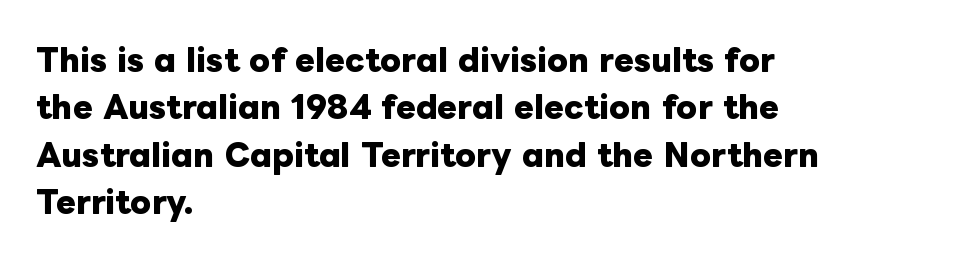
The image shows 30 px heavy type, upright; set left-aligned, normal line spacing (1.58x), normal letter spacing, not underlined; low stroke contrast and a medium x-height.
